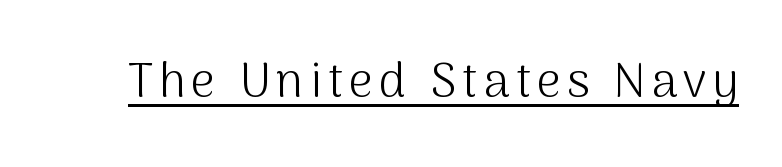
{"serif": "no", "italic": "no", "bold": "no", "weight": "light", "width": "normal", "stroke_contrast": "medium", "x_height": "medium", "monospaced": "no", "underline": "yes", "glyph_px": 48}
